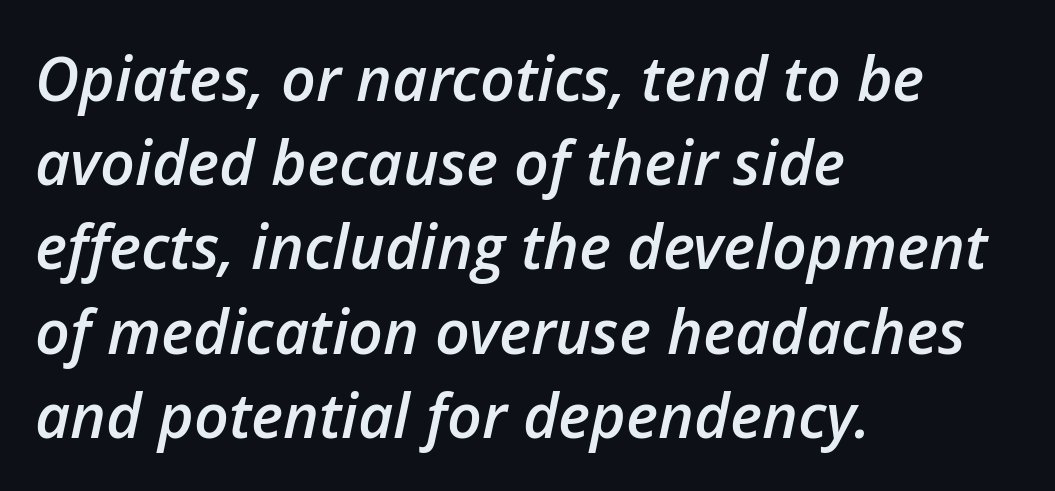
Strokes here are thickened, but only to semibold level. The compositor pushed each line to the left boundary. Think of a printed novel: that variable character pitch is what you see here. Is there much room between lines? A standard amount, neither cramped nor airy. The passage shown is not underscored anywhere. Inter-character spacing is left at the font's built-in metrics.
